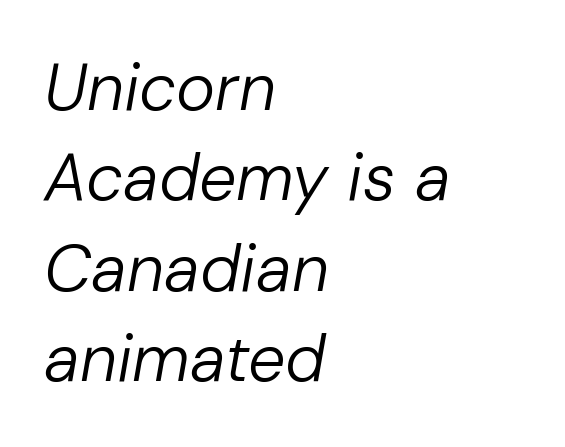
Q: Is the text bold? A: No.
Q: Is the text italic (slanted)? A: Yes, it leans right by about 10 degrees.
Q: Is the text underlined? A: No.
Q: How is the paragraph aligned? A: Left-aligned.
Q: Is the spacing between letters normal or unusually wide? A: Normal.
Q: Is the spacing between lines tight, normal or loose? A: Normal.
Q: Width (condensed, normal, or wide)? A: Normal.
Q: Stroke contrast? A: Low.
Q: x-height? A: Medium.
Q: Monospaced? A: No.
